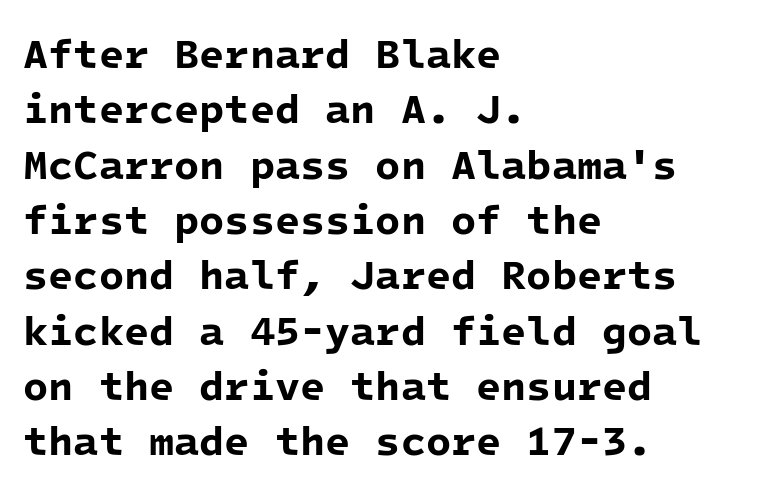
If you drew a ruler down the left edge, every line would touch it. The passage shown stacks its lines at a standard gap. Glyph-to-glyph distance matches everyday printed text. Serifs: no, the terminals of the letterforms are clean.
